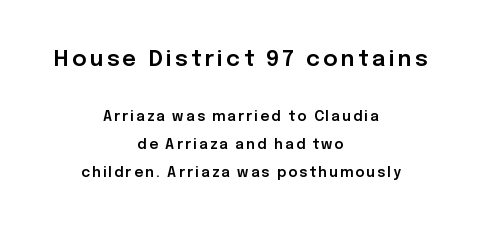
{"italic": "no", "underline": "no", "align": "center", "line_spacing": "loose", "line_spacing_ratio": 1.99, "larger_block": "first", "size_ratio": 1.57, "glyph_px": 22}
